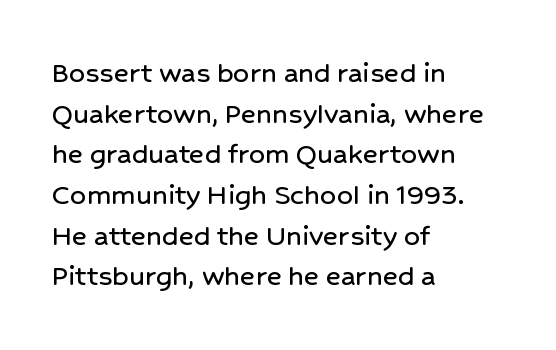
Type without underlining. Does extra space separate the letters? No, they use regular spacing. How would I describe the line gaps? Plain and ordinary. The passage shown is typeset with a sans-serif family. Do the characters align in a grid? No, the font is proportional. Is the block centered? No — it sits flush against the left margin.
